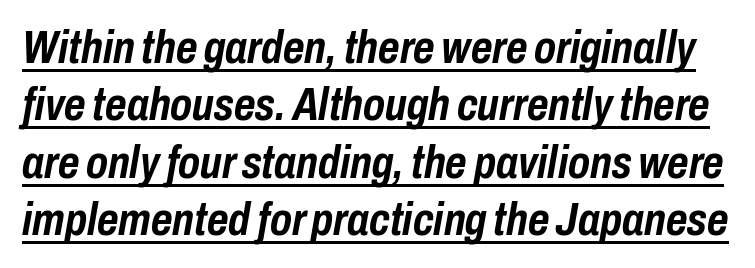
The image shows 46 px semibold, condensed type, italic (leaning right); set normal line spacing (1.25x), normal letter spacing, underlined; low stroke contrast and a medium x-height.
